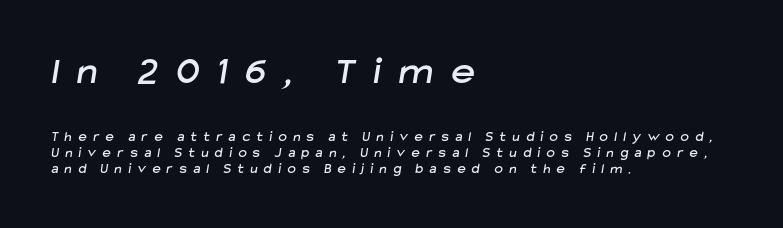
Q: Is the typeface a serif or a sans-serif typeface? A: Sans-serif.
Q: Is the text underlined? A: No.
Q: How is the paragraph aligned? A: Left-aligned.
Q: Is the spacing between letters normal or unusually wide? A: Unusually wide.
Q: Is the spacing between lines tight, normal or loose? A: Tight.
Q: Which block of text is set in a larger size, the first (top) or the second (bottom)? A: The first (top) one.
Q: Width (condensed, normal, or wide)? A: Normal.
Q: Stroke contrast? A: Low.
Q: x-height? A: Medium.
Q: Monospaced? A: No.
